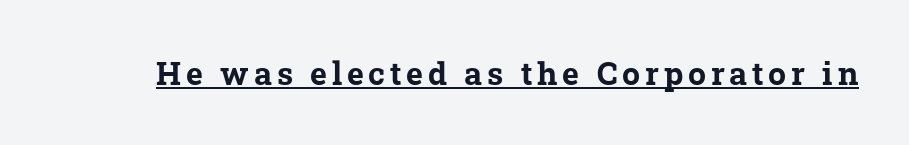
The image shows 32 px bold serif type; set underlined; low stroke contrast and a medium x-height.
